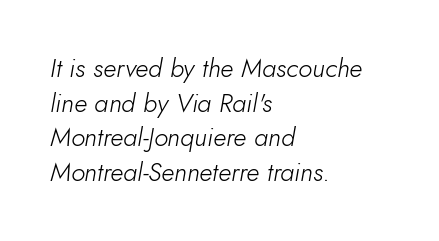
The image shows 26 px text type, italic (leaning right); set left-aligned, normal line spacing (1.33x), normal letter spacing, not underlined.
